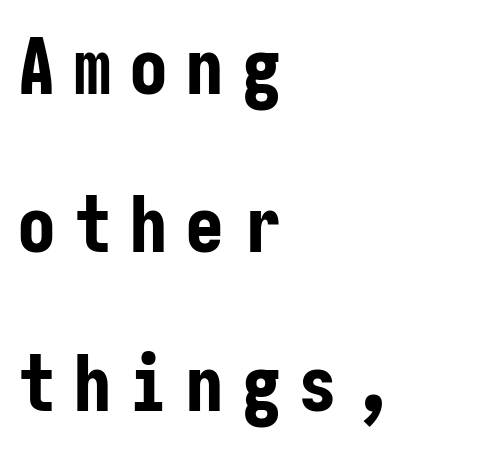
Q: Is the text bold? A: Yes.
Q: Is the text italic (slanted)? A: No, it is upright.
Q: Is the typeface a serif or a sans-serif typeface? A: Sans-serif.
Q: Is the text underlined? A: No.
Q: How is the paragraph aligned? A: Left-aligned.
Q: Is the spacing between letters normal or unusually wide? A: Unusually wide.
Q: Is the spacing between lines tight, normal or loose? A: Loose.
Q: Width (condensed, normal, or wide)? A: Condensed.
Q: Stroke contrast? A: Low.
Q: x-height? A: Medium.
